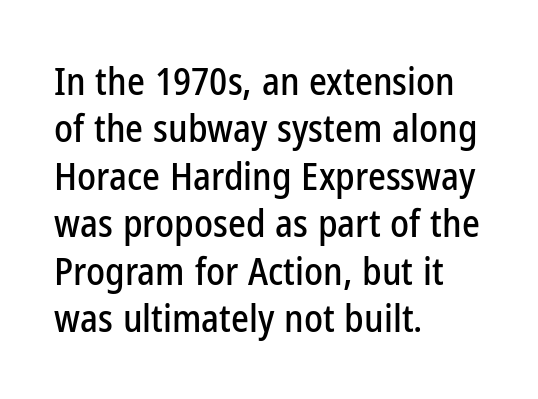
Q: Is the text italic (slanted)? A: No, it is upright.
Q: Is the typeface a serif or a sans-serif typeface? A: Sans-serif.
Q: Is the text underlined? A: No.
Q: How is the paragraph aligned? A: Left-aligned.
Q: Is the spacing between letters normal or unusually wide? A: Normal.
Q: Is the spacing between lines tight, normal or loose? A: Normal.
Q: Width (condensed, normal, or wide)? A: Condensed.
Q: Stroke contrast? A: Low.
Q: x-height? A: Medium.
Q: Monospaced? A: No.
